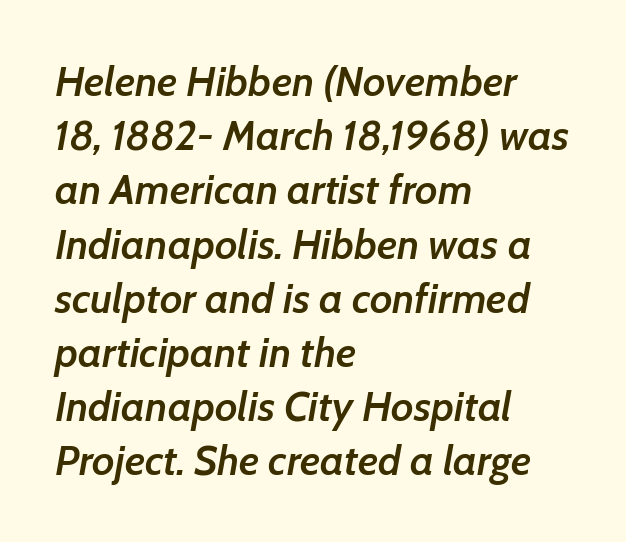
The image shows 42 px semibold type, italic (leaning right); set left-aligned, normal line spacing (1.29x), normal letter spacing, not underlined; low stroke contrast and a medium x-height.
